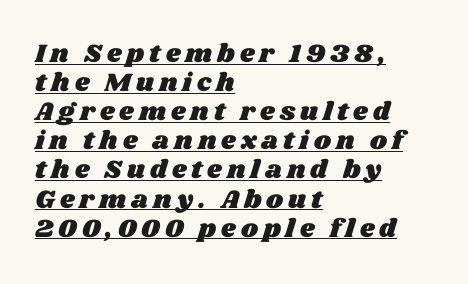
Reading down the column, the eye jumps only a short way to each next line. A student would call this left alignment; a typographer would say flush left, rag right. The rendered words wear a rule along their underside.
